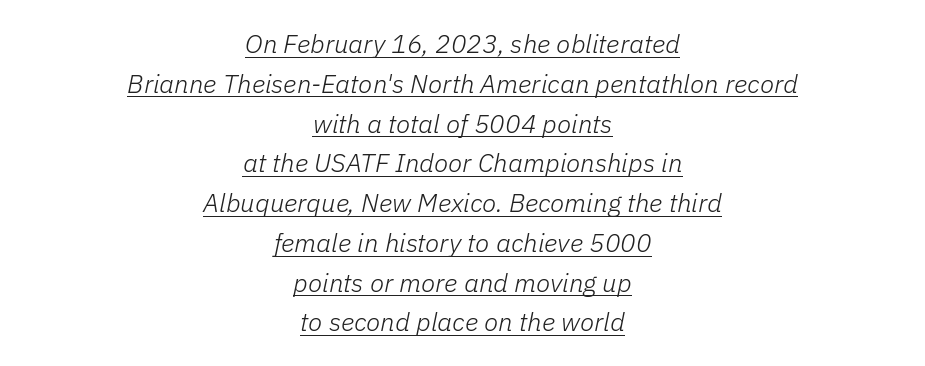
Q: Is the text bold? A: No.
Q: Is the text italic (slanted)? A: Yes, it leans right by about 11 degrees.
Q: Is the text underlined? A: Yes.
Q: How is the paragraph aligned? A: Centered.
Q: Is the spacing between letters normal or unusually wide? A: Normal.
Q: Is the spacing between lines tight, normal or loose? A: Normal.
